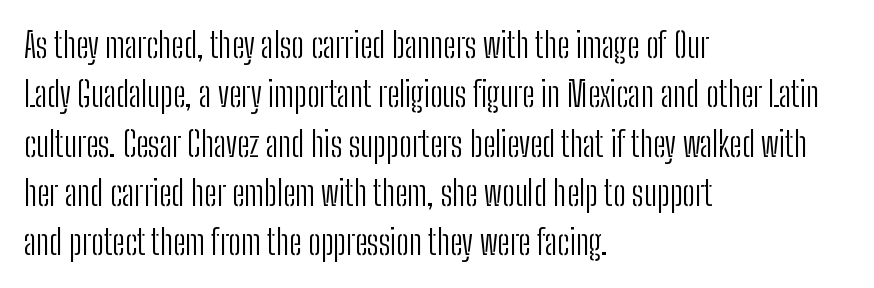
Q: Is the text bold? A: No.
Q: Is the text italic (slanted)? A: No, it is upright.
Q: Is the typeface a serif or a sans-serif typeface? A: Sans-serif.
Q: Is the text underlined? A: No.
Q: How is the paragraph aligned? A: Left-aligned.
Q: Is the spacing between letters normal or unusually wide? A: Normal.
Q: Is the spacing between lines tight, normal or loose? A: Normal.
Q: Width (condensed, normal, or wide)? A: Condensed.
Q: Stroke contrast? A: Low.
Q: x-height? A: Medium.
Q: Monospaced? A: No.
